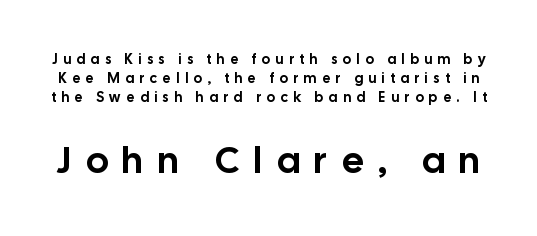
Q: Is the text italic (slanted)? A: No, it is upright.
Q: Is the typeface a serif or a sans-serif typeface? A: Sans-serif.
Q: Is the text underlined? A: No.
Q: Is the spacing between letters normal or unusually wide? A: Unusually wide.
Q: Is the spacing between lines tight, normal or loose? A: Normal.
Q: Which block of text is set in a larger size, the first (top) or the second (bottom)? A: The second (bottom) one.
Q: Width (condensed, normal, or wide)? A: Normal.
Q: Stroke contrast? A: Low.
Q: x-height? A: Medium.
Q: Monospaced? A: No.
